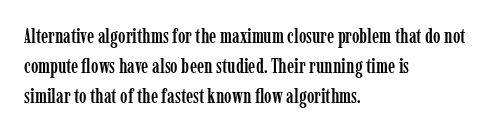
The passage shown has conventional tracking throughout. Is there much room between lines? A standard amount, neither cramped nor airy. This is the regular roman posture of the typeface. Plain, unruled lines of type. Typeset ragged right — the left edge is the straight one.
